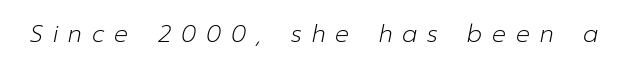
The image shows 23 px text type, italic (leaning right); set unusually wide letter spacing (+0.44 em), not underlined.
